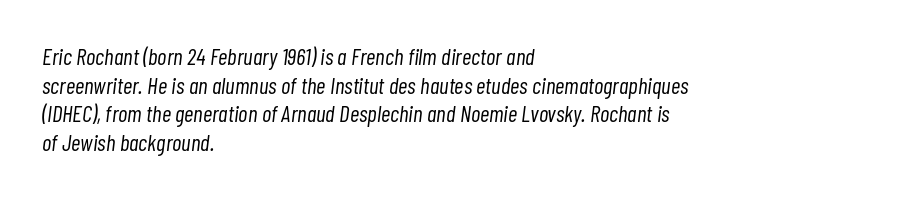
The image shows 23 px text type, italic (leaning right); set left-aligned, line spacing 1.24x, normal letter spacing, not underlined.
